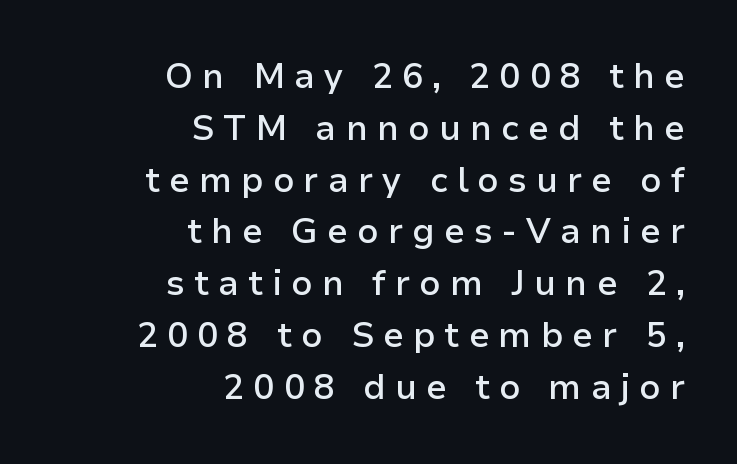
{"serif": "no", "italic": "no", "bold": "semi", "weight": "semibold", "width": "normal", "stroke_contrast": "low", "x_height": "medium", "monospaced": "no", "underline": "no", "align": "right", "line_spacing": "normal", "line_spacing_ratio": 1.48, "letter_spacing": "wide", "letter_spacing_em": 0.26, "glyph_px": 35}
